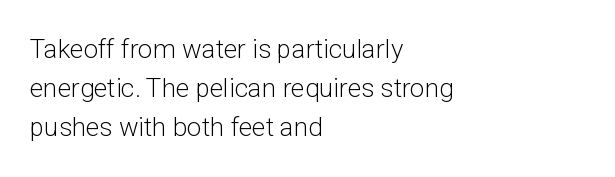
The image shows 26 px text type, upright; set left-aligned, normal line spacing (1.5x), normal letter spacing, not underlined.
